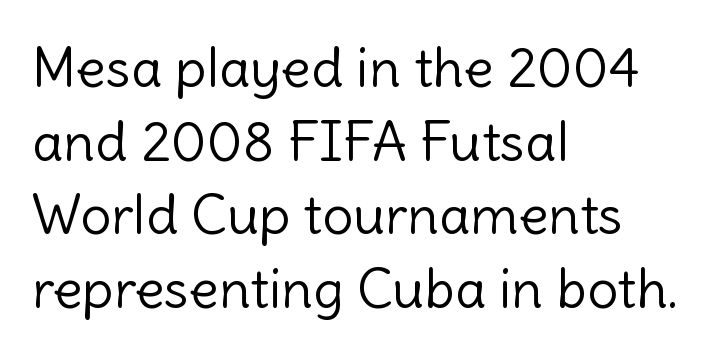
Q: Is the text bold? A: No.
Q: Is the text italic (slanted)? A: No, it is upright.
Q: Is the typeface a serif or a sans-serif typeface? A: Sans-serif.
Q: Is the text underlined? A: No.
Q: How is the paragraph aligned? A: Left-aligned.
Q: Is the spacing between letters normal or unusually wide? A: Normal.
Q: Is the spacing between lines tight, normal or loose? A: Normal.
Q: Width (condensed, normal, or wide)? A: Normal.
Q: x-height? A: Medium.
Q: Monospaced? A: No.
